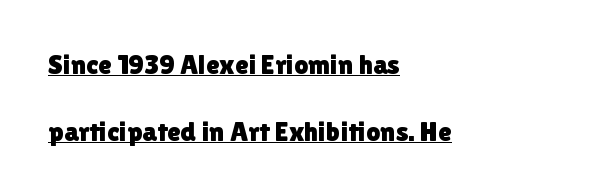
The image shows 28 px sans-serif type, upright; set left-aligned, loose line spacing (2.39x), normal letter spacing, underlined; a medium x-height.
